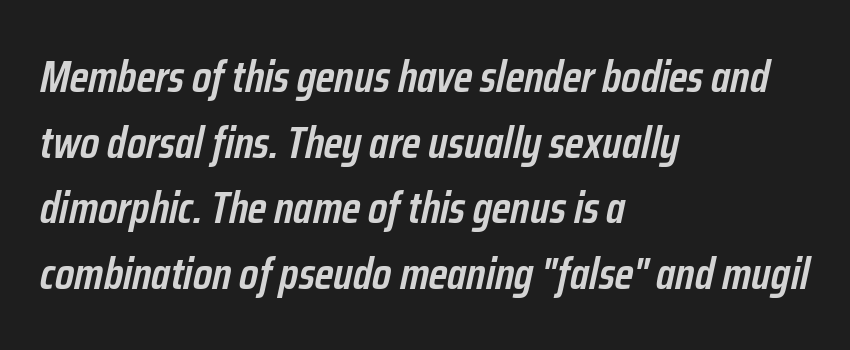
{"italic": "yes", "lean": "right", "slant_degrees": 12, "bold": "semi", "weight": "semibold", "width": "condensed", "stroke_contrast": "low", "x_height": "medium", "monospaced": "no", "underline": "no", "align": "left", "line_spacing": "normal", "line_spacing_ratio": 1.46, "letter_spacing": "normal", "letter_spacing_em": 0.0, "glyph_px": 45}
